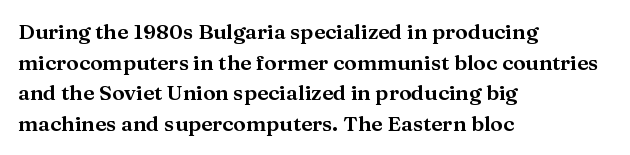
Q: Is the text italic (slanted)? A: No, it is upright.
Q: Is the text underlined? A: No.
Q: How is the paragraph aligned? A: Left-aligned.
Q: Is the spacing between letters normal or unusually wide? A: Normal.
Q: Is the spacing between lines tight, normal or loose? A: Normal.
